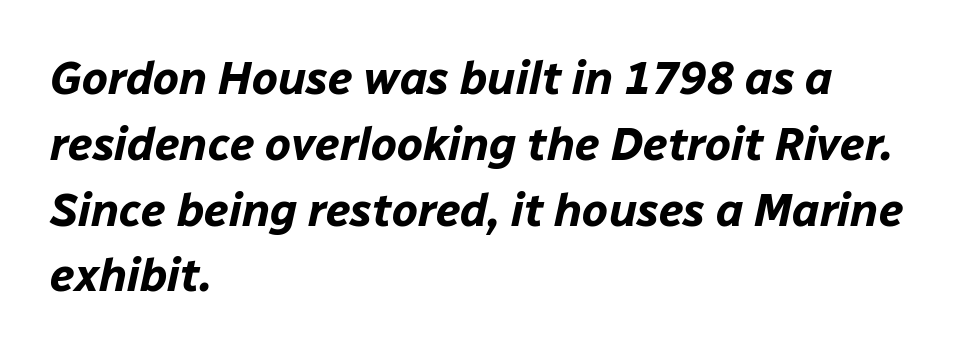
{"italic": "yes", "lean": "right", "slant_degrees": 12, "bold": "yes", "weight": "bold", "width": "normal", "stroke_contrast": "low", "x_height": "medium", "monospaced": "no", "underline": "no", "align": "left", "line_spacing": "normal", "line_spacing_ratio": 1.43, "letter_spacing": "normal", "letter_spacing_em": 0.0, "glyph_px": 46}
